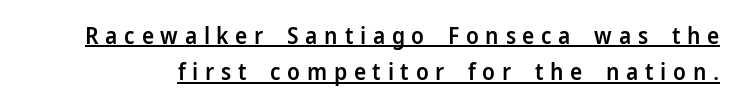
{"italic": "no", "bold": "semi", "underline": "yes", "line_spacing": "normal", "line_spacing_ratio": 1.58, "letter_spacing": "wide", "letter_spacing_em": 0.29, "glyph_px": 23}
